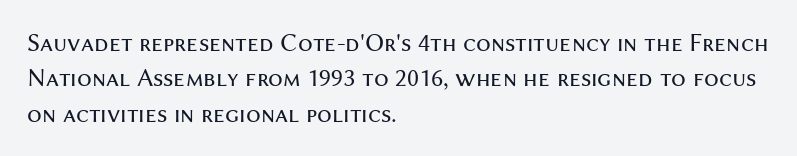
{"italic": "no", "bold": "no", "underline": "no", "align": "left", "line_spacing": "normal", "line_spacing_ratio": 1.36, "letter_spacing": "normal", "letter_spacing_em": 0.0, "glyph_px": 26}
